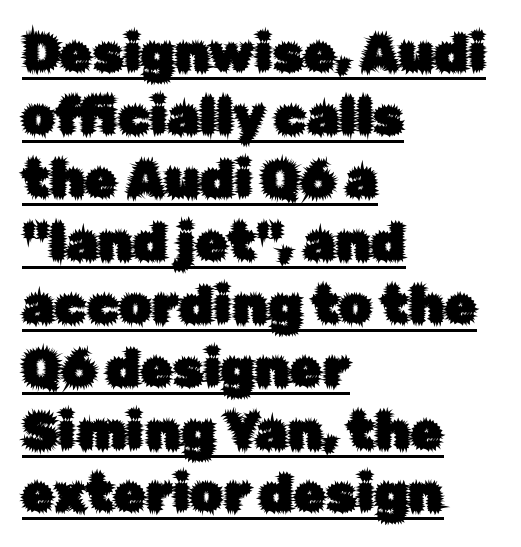
This sample has the flowing, uneven cadence of proportional lettering. To sum up the face: it is a sans, with no serifs. The letterforms sit shoulder to shoulder at normal distance. If you drew a ruler down the left edge, every line would touch it.
